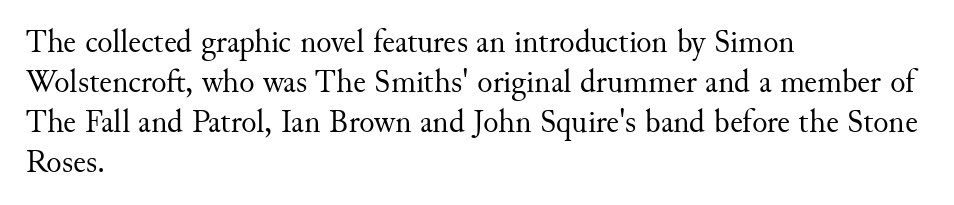
Honestly, there is no underline to notice here at all. The horizontal fit of the characters is conventional and even. Unbolded letterforms with no extra heft. Normally led — the rows are evenly, conventionally spaced. Each line starts at the same left margin while the right side varies.
